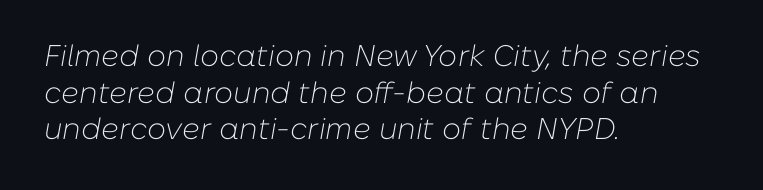
Q: Is the text bold? A: No.
Q: Is the text italic (slanted)? A: Yes, it leans right by about 10 degrees.
Q: Is the text underlined? A: No.
Q: How is the paragraph aligned? A: Left-aligned.
Q: Is the spacing between letters normal or unusually wide? A: Normal.
Q: Width (condensed, normal, or wide)? A: Normal.
Q: Stroke contrast? A: Low.
Q: x-height? A: Medium.
Q: Monospaced? A: No.
